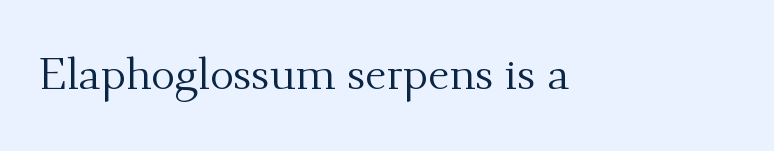
{"serif": "yes", "italic": "no", "bold": "no", "weight": "regular", "width": "normal", "stroke_contrast": "medium", "x_height": "small", "monospaced": "no", "underline": "no", "letter_spacing": "normal", "letter_spacing_em": 0.0, "glyph_px": 45}
